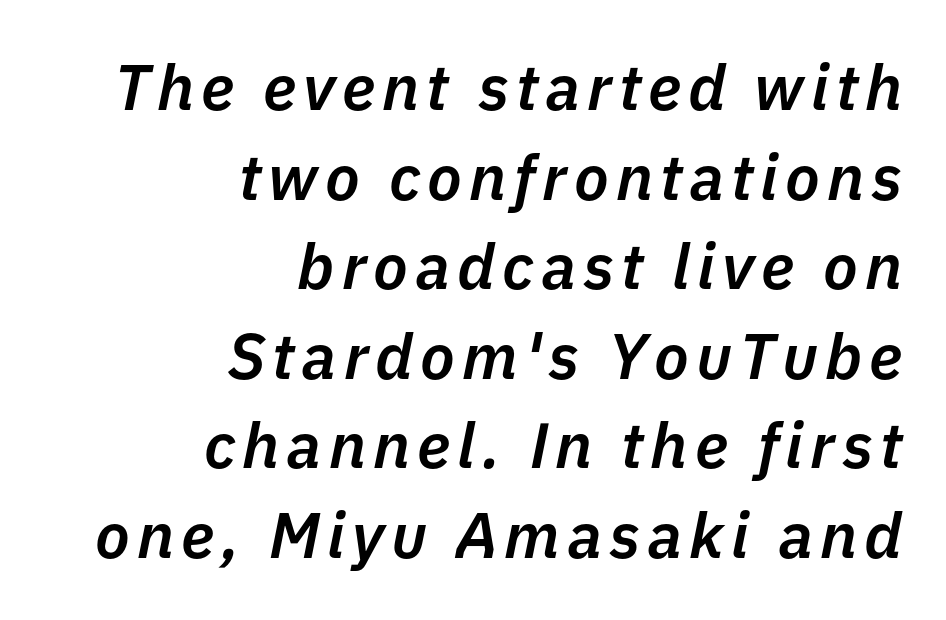
The image shows 64 px semibold type, italic (leaning right); set right-aligned, normal line spacing (1.4x), not underlined; low stroke contrast and a medium x-height.
